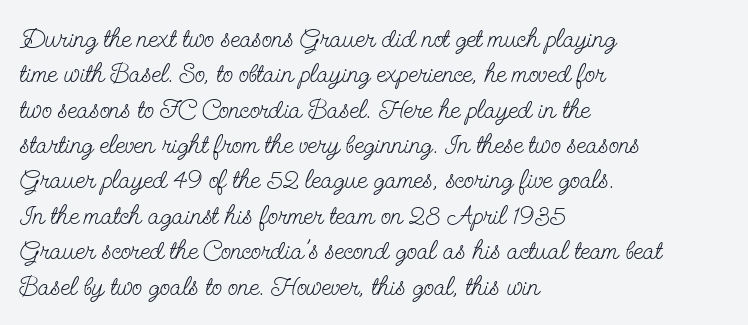
Q: Is the text bold? A: No.
Q: Is the text italic (slanted)? A: Yes.
Q: Is the text underlined? A: No.
Q: How is the paragraph aligned? A: Left-aligned.
Q: Is the spacing between letters normal or unusually wide? A: Normal.
Q: Is the spacing between lines tight, normal or loose? A: Normal.
